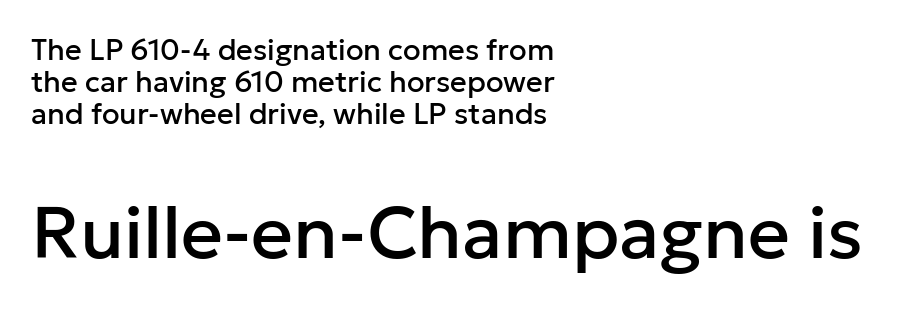
Ascenders rise straight up at ninety degrees. The tracking reads as untouched default to a designer's eye. A typesetter would call this leading minimal, almost set solid. Character widths vary here, with narrow letters taking less room than wide ones. The face used here appears at its bigger size in the lower chunk.
